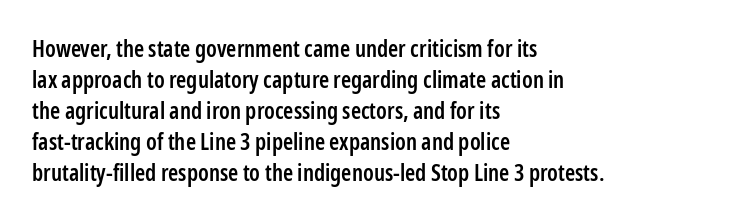
Q: Is the text bold? A: Semi-bold.
Q: Is the text italic (slanted)? A: No, it is upright.
Q: Is the text underlined? A: No.
Q: How is the paragraph aligned? A: Left-aligned.
Q: Is the spacing between letters normal or unusually wide? A: Normal.
Q: Is the spacing between lines tight, normal or loose? A: Normal.
